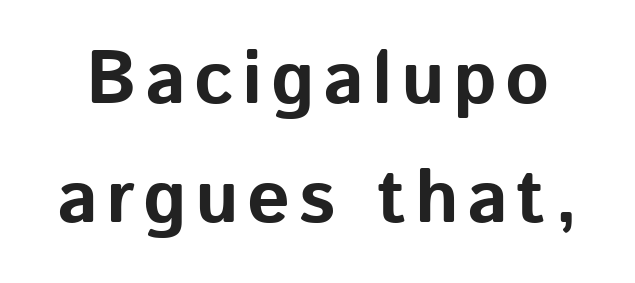
The image shows 75 px bold sans-serif type, upright; set normal line spacing (1.59x), not underlined; low stroke contrast and a medium x-height.
